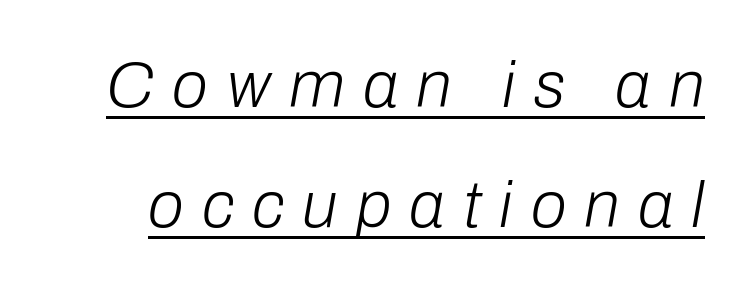
{"italic": "yes", "lean": "right", "slant_degrees": 10, "bold": "no", "weight": "light", "width": "normal", "stroke_contrast": "low", "x_height": "medium", "monospaced": "no", "underline": "yes", "line_spacing_ratio": 1.84, "letter_spacing": "wide", "letter_spacing_em": 0.28, "glyph_px": 65}
